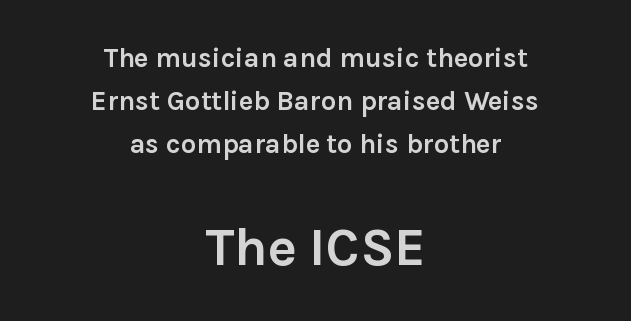
Q: Is the text bold? A: Yes.
Q: Is the text italic (slanted)? A: No, it is upright.
Q: Is the typeface a serif or a sans-serif typeface? A: Sans-serif.
Q: Is the text underlined? A: No.
Q: How is the paragraph aligned? A: Centered.
Q: Is the spacing between letters normal or unusually wide? A: Normal.
Q: Is the spacing between lines tight, normal or loose? A: Normal.
Q: Which block of text is set in a larger size, the first (top) or the second (bottom)? A: The second (bottom) one.
Q: Width (condensed, normal, or wide)? A: Normal.
Q: x-height? A: Medium.
Q: Monospaced? A: No.
